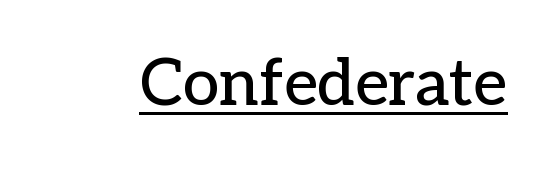
Q: Is the text italic (slanted)? A: No, it is upright.
Q: Is the typeface a serif or a sans-serif typeface? A: Serif.
Q: Is the text underlined? A: Yes.
Q: Is the spacing between letters normal or unusually wide? A: Normal.
Q: Width (condensed, normal, or wide)? A: Normal.
Q: Stroke contrast? A: Low.
Q: x-height? A: Medium.
Q: Monospaced? A: No.
